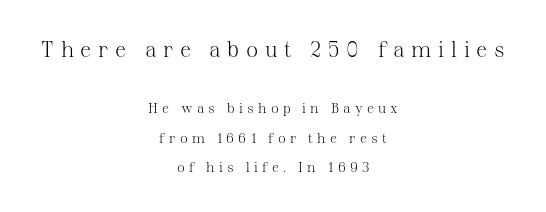
These lines stack symmetrically, like a column narrowing and widening about its center. The strip under each line holds only bare page. This sample trades compactness for vertical openness between lines. Bigger letters appear in the top chunk; the bottom chunk is reduced.
